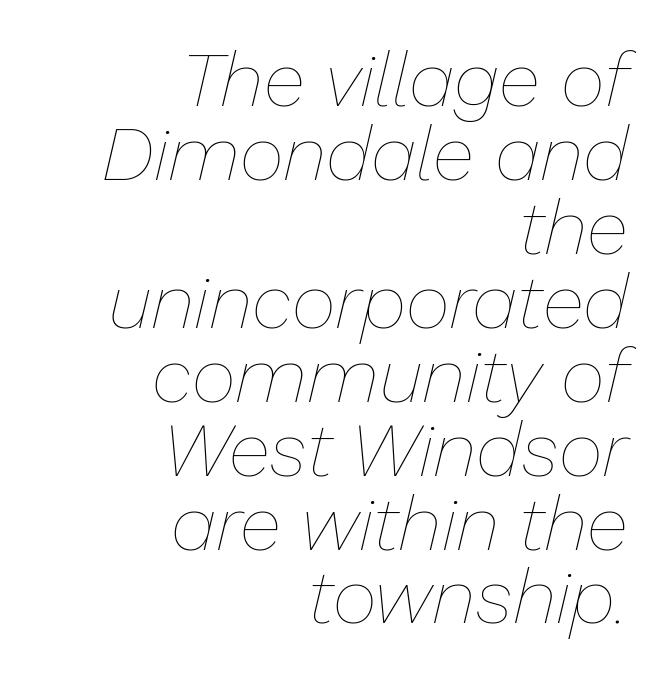
The image shows 77 px thin type, italic (leaning right); set right-aligned, tight line spacing (0.96x), normal letter spacing, not underlined; low stroke contrast and a medium x-height.
